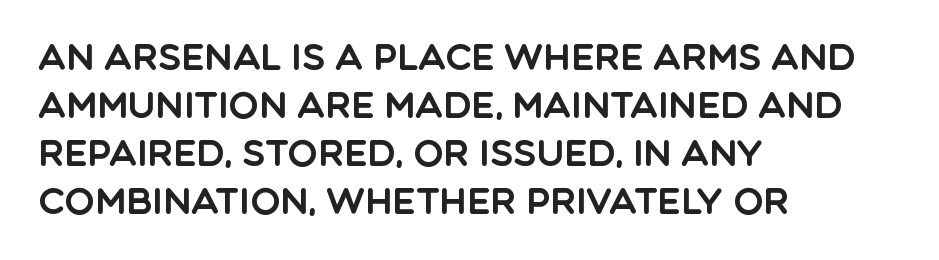
{"serif": "no", "italic": "no", "width": "normal", "x_height": "large", "monospaced": "no", "underline": "no", "align": "left", "line_spacing": "normal", "line_spacing_ratio": 1.33, "letter_spacing": "normal", "letter_spacing_em": 0.0, "glyph_px": 36}
